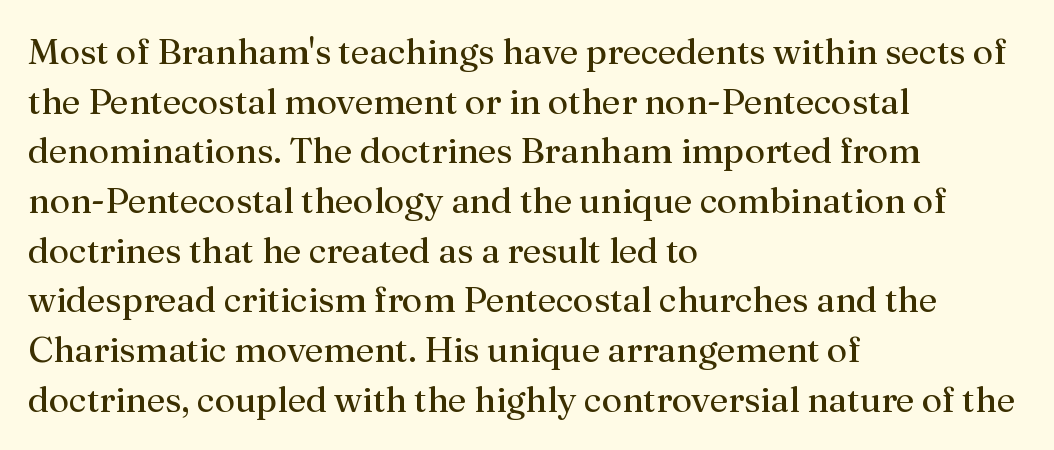
Q: Is the text bold? A: No.
Q: Is the text italic (slanted)? A: No, it is upright.
Q: Is the typeface a serif or a sans-serif typeface? A: Serif.
Q: Is the text underlined? A: No.
Q: How is the paragraph aligned? A: Left-aligned.
Q: Is the spacing between letters normal or unusually wide? A: Normal.
Q: Is the spacing between lines tight, normal or loose? A: Normal.
Q: Width (condensed, normal, or wide)? A: Normal.
Q: Stroke contrast? A: Medium.
Q: x-height? A: Medium.
Q: Monospaced? A: No.
